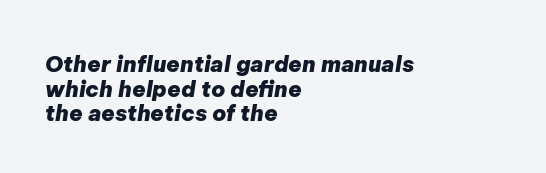
Spacing between characters is what you'd get straight out of the box. Every letter is thick-stroked: bold, no question. Each row of text sits above clean, open space. Is the type slanted? Yes — the strokes lean at a clear angle. Closely set lines give the paragraph a compact silhouette.
